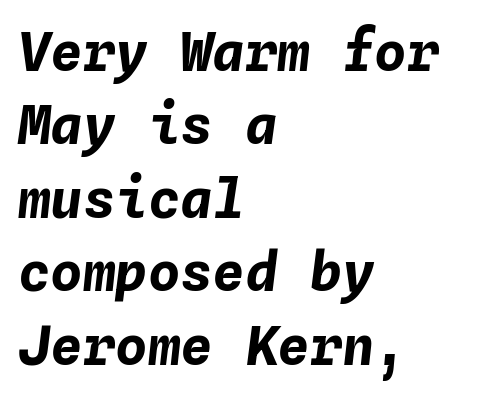
{"italic": "yes", "lean": "right", "slant_degrees": 4, "bold": "yes", "weight": "bold", "width": "normal", "stroke_contrast": "low", "x_height": "medium", "monospaced": "yes", "underline": "no", "align": "left", "line_spacing": "normal", "line_spacing_ratio": 1.36, "letter_spacing": "normal", "letter_spacing_em": 0.0, "glyph_px": 54}
